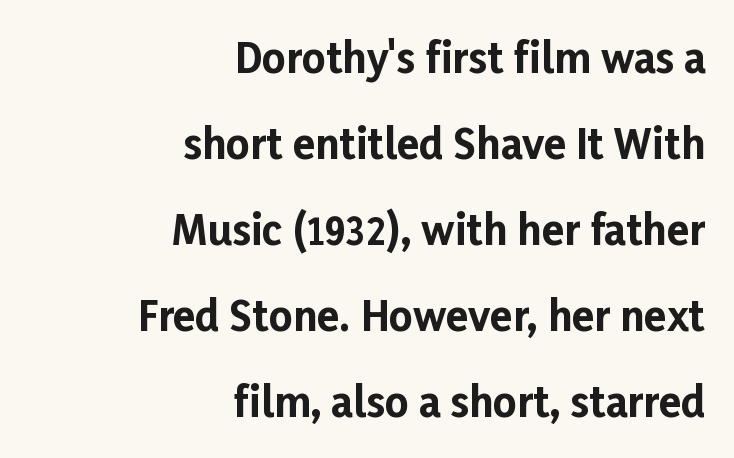
Q: Is the text bold? A: Yes.
Q: Is the text italic (slanted)? A: No, it is upright.
Q: Is the typeface a serif or a sans-serif typeface? A: Sans-serif.
Q: Is the text underlined? A: No.
Q: How is the paragraph aligned? A: Right-aligned.
Q: Is the spacing between letters normal or unusually wide? A: Normal.
Q: Is the spacing between lines tight, normal or loose? A: Loose.
Q: Width (condensed, normal, or wide)? A: Normal.
Q: Stroke contrast? A: Low.
Q: x-height? A: Medium.
Q: Monospaced? A: No.
